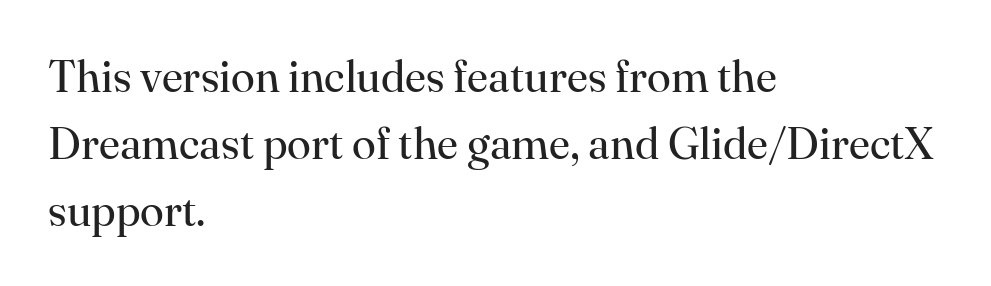
{"serif": "yes", "italic": "no", "bold": "no", "weight": "regular", "width": "normal", "stroke_contrast": "high", "x_height": "small", "monospaced": "no", "underline": "no", "align": "left", "line_spacing": "normal", "line_spacing_ratio": 1.52, "letter_spacing": "normal", "letter_spacing_em": 0.0, "glyph_px": 44}
